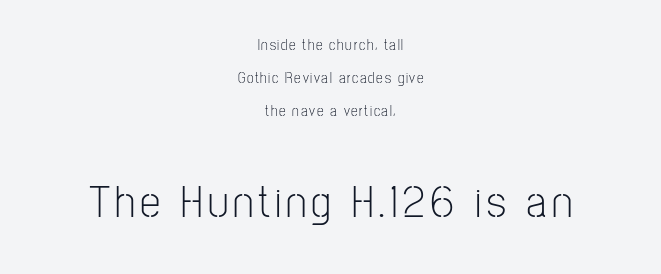
{"serif": "no", "italic": "no", "bold": "no", "weight": "light", "width": "condensed", "stroke_contrast": "low", "x_height": "medium", "monospaced": "no", "underline": "no", "align": "center", "line_spacing": "loose", "line_spacing_ratio": 2.19, "larger_block": "second", "size_ratio": 3.07, "glyph_px": 46}
